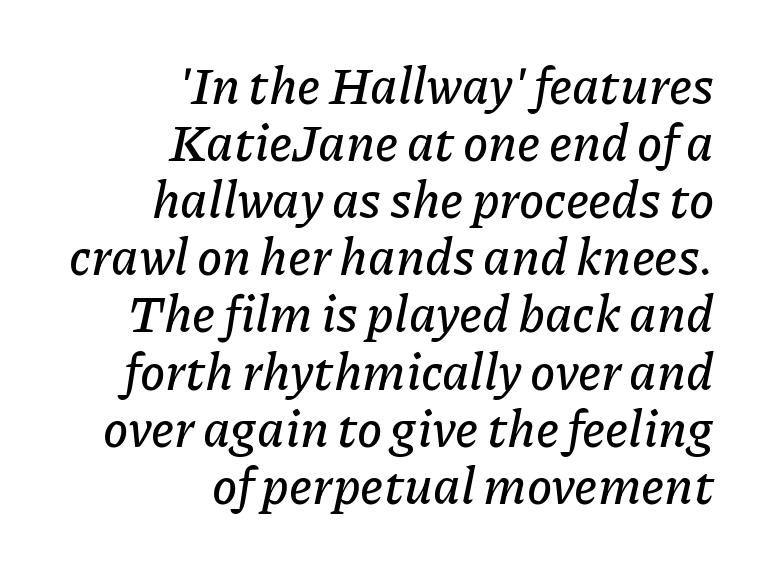
Q: Is the text italic (slanted)? A: Yes, it leans right by about 11 degrees.
Q: Is the text underlined? A: No.
Q: How is the paragraph aligned? A: Right-aligned.
Q: Is the spacing between letters normal or unusually wide? A: Normal.
Q: Is the spacing between lines tight, normal or loose? A: Tight.
Q: Width (condensed, normal, or wide)? A: Normal.
Q: Stroke contrast? A: Low.
Q: x-height? A: Medium.
Q: Monospaced? A: No.
